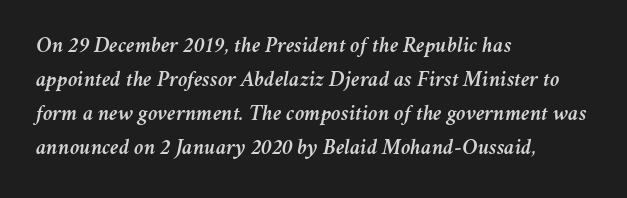
Plain, unruled lines of type. Posture: slanted. The face used here is rendered with its standard letterfit. Each line starts at the same left margin while the right side varies. These lines sit exactly where default settings would place them.
